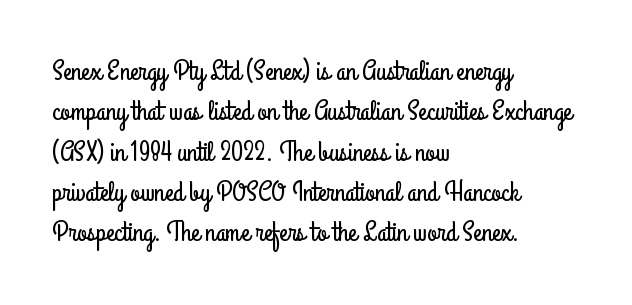
Q: Is the typeface a serif or a sans-serif typeface? A: Sans-serif.
Q: Is the text underlined? A: No.
Q: How is the paragraph aligned? A: Left-aligned.
Q: Is the spacing between letters normal or unusually wide? A: Normal.
Q: Is the spacing between lines tight, normal or loose? A: Normal.
Q: Width (condensed, normal, or wide)? A: Condensed.
Q: Stroke contrast? A: Low.
Q: x-height? A: Small.
Q: Monospaced? A: No.
